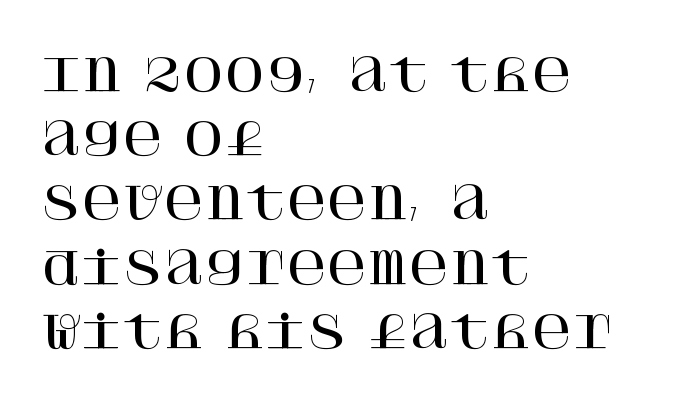
Q: Is the text italic (slanted)? A: No, it is upright.
Q: Is the typeface a serif or a sans-serif typeface? A: Serif.
Q: Is the text underlined? A: No.
Q: How is the paragraph aligned? A: Left-aligned.
Q: Is the spacing between letters normal or unusually wide? A: Normal.
Q: Is the spacing between lines tight, normal or loose? A: Normal.
Q: Width (condensed, normal, or wide)? A: Normal.
Q: Stroke contrast? A: High.
Q: x-height? A: Large.
